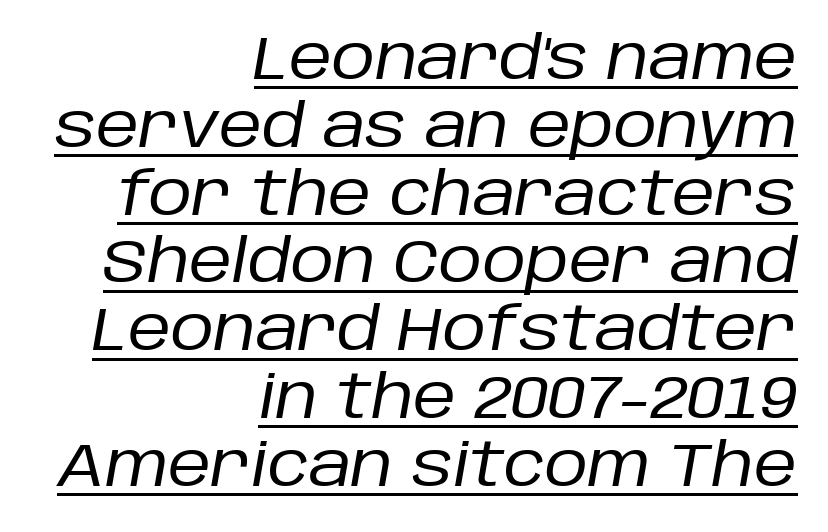
The horizontal fit of the characters is conventional and even. The letters advance in unequal steps, a hallmark of proportional type. The typesetter chose a ragged-left arrangement here. Students, observe the line beneath the letters — that is underlining. Cramped leading. Bold? No — there's no thickening of the strokes.
